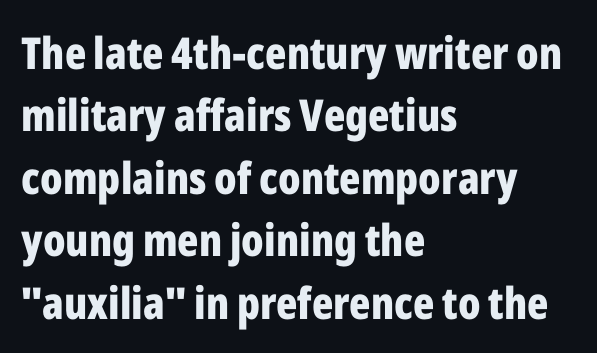
The line texture is even and compact thanks to regular tracking. The rendering anchors every line to the left-hand side. When letters stand straight like this, we call the style roman or upright. Decoration check: the copy has no underline. Think of a printed novel: that variable character pitch is what you see here. This is heavy type, rendered in bold.
